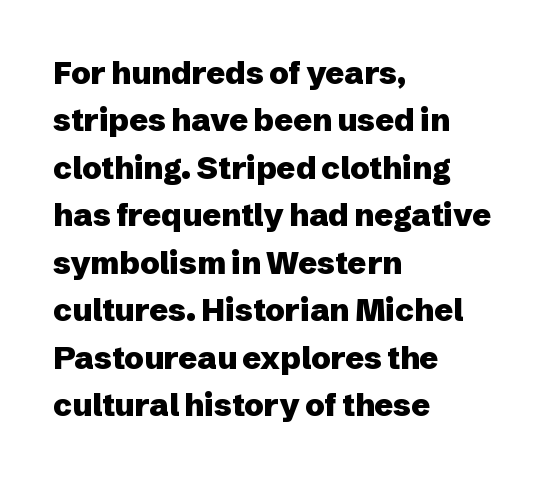
The image shows 31 px heavy sans-serif type, upright; set left-aligned, normal line spacing (1.53x), normal letter spacing, not underlined; low stroke contrast and a medium x-height.
